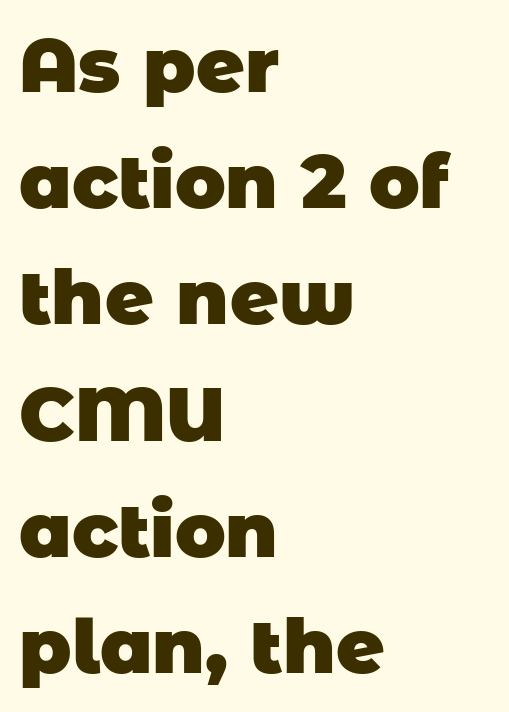
{"serif": "no", "bold": "yes", "weight": "heavy", "width": "normal", "stroke_contrast": "low", "x_height": "large", "monospaced": "no", "underline": "no", "align": "left", "line_spacing": "normal", "line_spacing_ratio": 1.55, "letter_spacing": "normal", "letter_spacing_em": 0.0, "glyph_px": 75}
